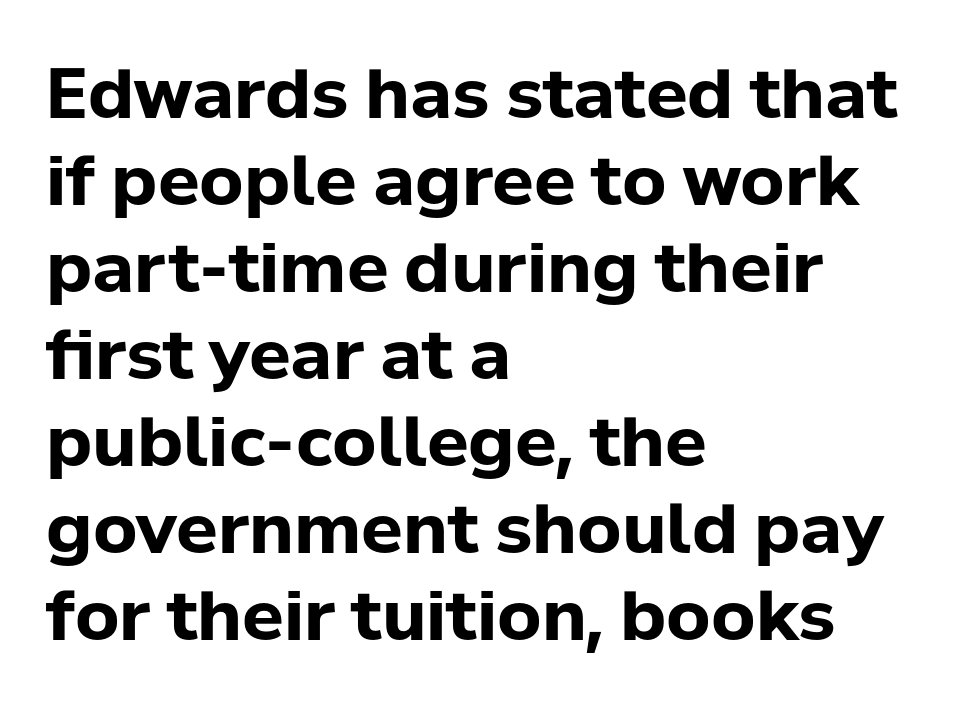
{"serif": "no", "italic": "no", "bold": "yes", "weight": "bold", "width": "normal", "stroke_contrast": "low", "x_height": "medium", "monospaced": "no", "underline": "no", "align": "left", "line_spacing": "normal", "line_spacing_ratio": 1.26, "letter_spacing": "normal", "letter_spacing_em": 0.0, "glyph_px": 69}
